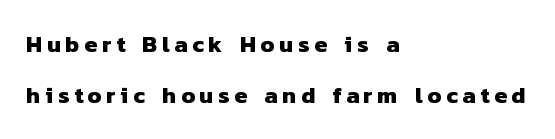
Underlining? Definitely not there. Students, this is bold: see how much ink each stroke carries. Baseline-to-baseline distance is far greater than the letter height. The tracking jumps out immediately: characters are airy and widely separated. Horizontal alignment here is leftward, the default for most running prose.
